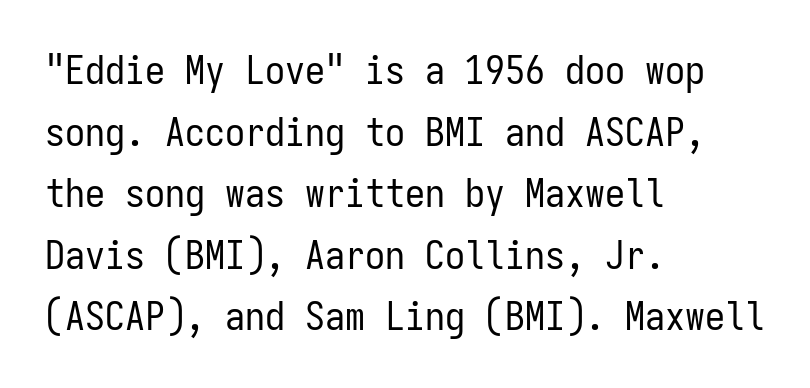
{"serif": "no", "italic": "no", "bold": "no", "weight": "regular", "width": "condensed", "stroke_contrast": "low", "x_height": "medium", "monospaced": "yes", "underline": "no", "align": "left", "line_spacing": "normal", "line_spacing_ratio": 1.54, "letter_spacing": "normal", "letter_spacing_em": 0.0, "glyph_px": 40}
